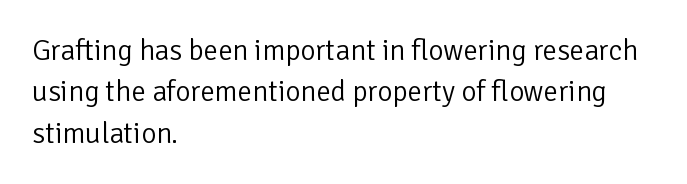
Q: Is the text bold? A: No.
Q: Is the text italic (slanted)? A: No, it is upright.
Q: Is the typeface a serif or a sans-serif typeface? A: Sans-serif.
Q: Is the text underlined? A: No.
Q: How is the paragraph aligned? A: Left-aligned.
Q: Is the spacing between letters normal or unusually wide? A: Normal.
Q: Is the spacing between lines tight, normal or loose? A: Normal.
Q: Width (condensed, normal, or wide)? A: Normal.
Q: Stroke contrast? A: Low.
Q: x-height? A: Medium.
Q: Monospaced? A: No.
